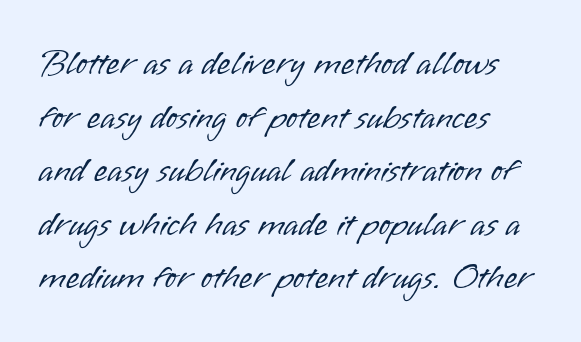
Q: Is the text bold? A: No.
Q: Is the text italic (slanted)? A: Yes.
Q: Is the typeface a serif or a sans-serif typeface? A: Sans-serif.
Q: Is the text underlined? A: No.
Q: How is the paragraph aligned? A: Left-aligned.
Q: Is the spacing between letters normal or unusually wide? A: Normal.
Q: Is the spacing between lines tight, normal or loose? A: Normal.
Q: Width (condensed, normal, or wide)? A: Normal.
Q: Stroke contrast? A: Low.
Q: x-height? A: Small.
Q: Monospaced? A: No.
